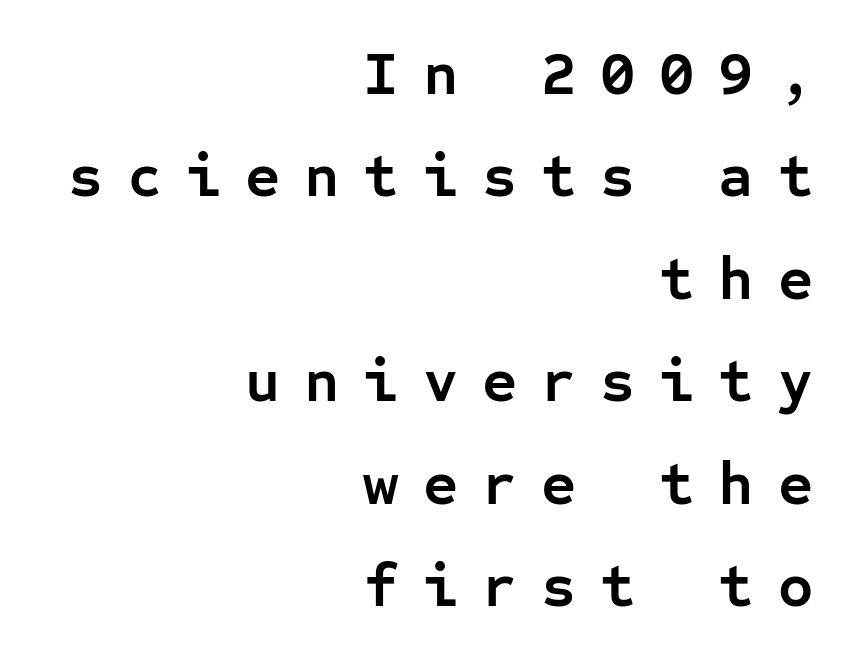
{"serif": "no", "italic": "no", "bold": "yes", "weight": "semibold", "width": "normal", "stroke_contrast": "low", "x_height": "medium", "monospaced": "yes", "underline": "no", "align": "right", "line_spacing": "normal", "line_spacing_ratio": 1.68, "letter_spacing": "wide", "letter_spacing_em": 0.39, "glyph_px": 61}
